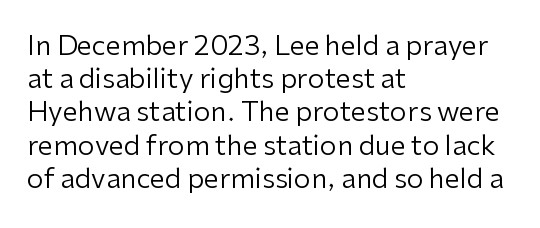
The image shows 27 px text type, upright; set left-aligned, line spacing 1.23x, normal letter spacing, not underlined.
